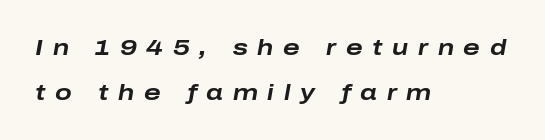
Q: Is the text bold? A: Yes.
Q: Is the text italic (slanted)? A: Yes, it leans right by about 10 degrees.
Q: Is the text underlined? A: No.
Q: How is the paragraph aligned? A: Left-aligned.
Q: Is the spacing between letters normal or unusually wide? A: Unusually wide.
Q: Is the spacing between lines tight, normal or loose? A: Loose.
